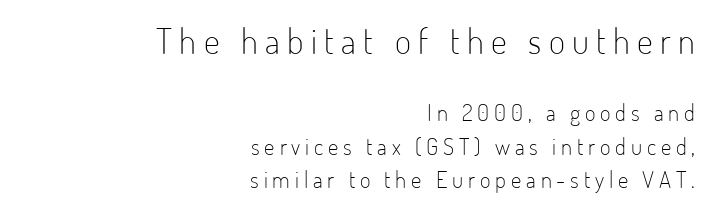
Q: Is the text bold? A: No.
Q: Is the text italic (slanted)? A: No, it is upright.
Q: Is the typeface a serif or a sans-serif typeface? A: Sans-serif.
Q: Is the text underlined? A: No.
Q: How is the paragraph aligned? A: Right-aligned.
Q: Is the spacing between letters normal or unusually wide? A: Unusually wide.
Q: Is the spacing between lines tight, normal or loose? A: Normal.
Q: Which block of text is set in a larger size, the first (top) or the second (bottom)? A: The first (top) one.
Q: Width (condensed, normal, or wide)? A: Condensed.
Q: Stroke contrast? A: Low.
Q: x-height? A: Small.
Q: Monospaced? A: No.
